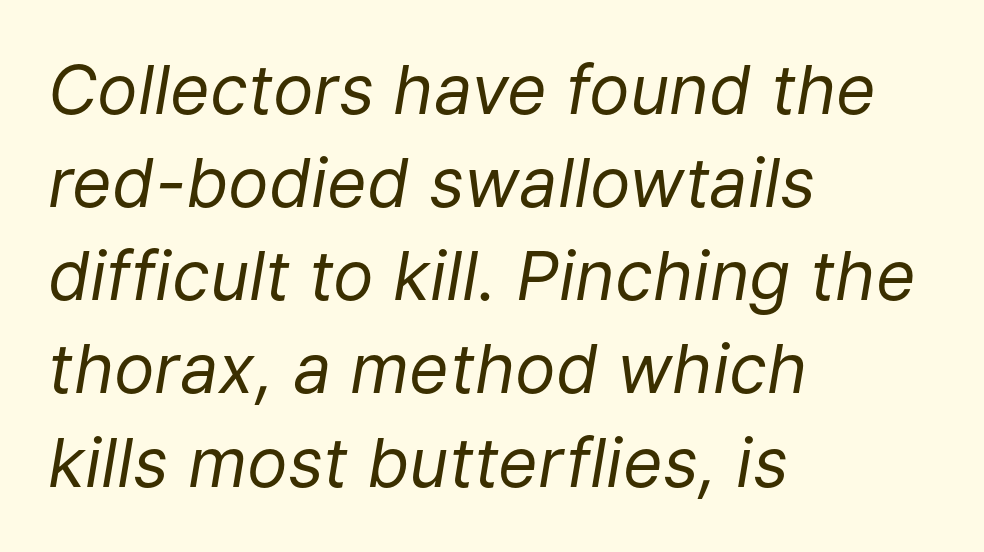
Q: Is the text bold? A: No.
Q: Is the text italic (slanted)? A: Yes, it leans right by about 9 degrees.
Q: Is the text underlined? A: No.
Q: How is the paragraph aligned? A: Left-aligned.
Q: Is the spacing between letters normal or unusually wide? A: Normal.
Q: Is the spacing between lines tight, normal or loose? A: Normal.
Q: Width (condensed, normal, or wide)? A: Normal.
Q: Stroke contrast? A: Low.
Q: x-height? A: Medium.
Q: Monospaced? A: No.
